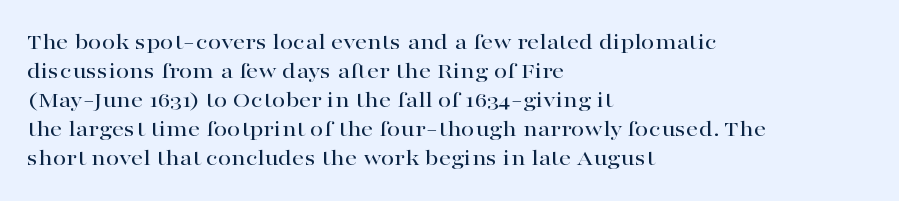
The area under the type is left untouched. Is the block centered? No — it sits flush against the left margin. Default kerning and tracking; the words read as compact shapes. Is there any slant? The stems are plumb.
